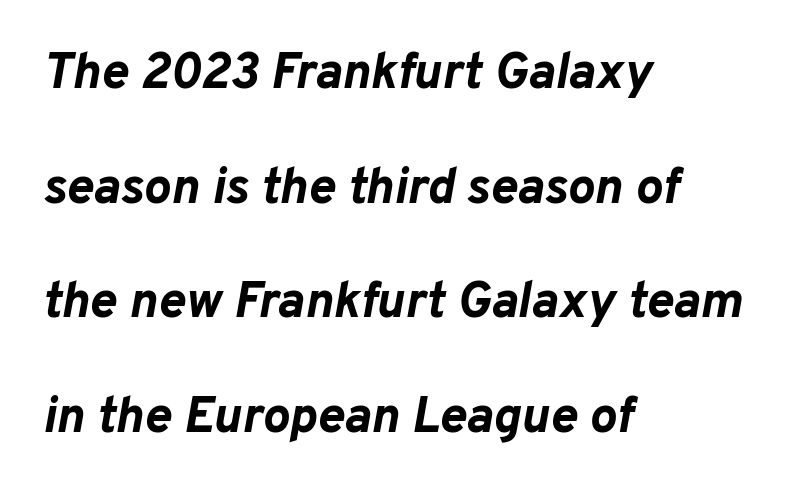
Q: Is the text bold? A: Yes.
Q: Is the text italic (slanted)? A: Yes, it leans right by about 10 degrees.
Q: Is the text underlined? A: No.
Q: How is the paragraph aligned? A: Left-aligned.
Q: Is the spacing between letters normal or unusually wide? A: Normal.
Q: Is the spacing between lines tight, normal or loose? A: Loose.
Q: Width (condensed, normal, or wide)? A: Normal.
Q: Stroke contrast? A: Low.
Q: x-height? A: Medium.
Q: Monospaced? A: No.
